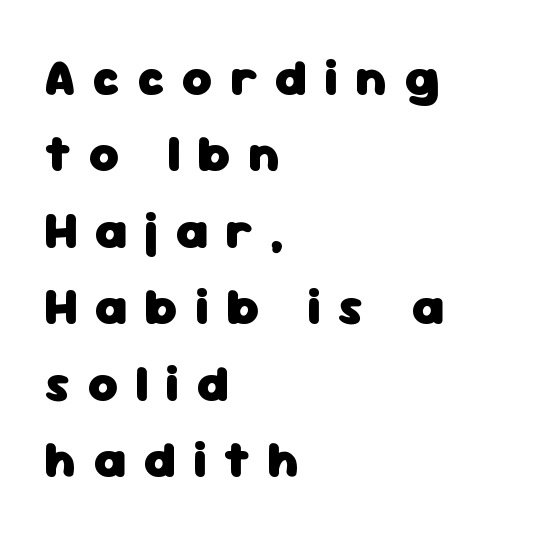
Caption: expanded tracking, letters set apart. These lines are set flush left with a ragged right edge. Grotesque or geometric, the face here clearly has no serifs. The passage shown is emphatically bold.
